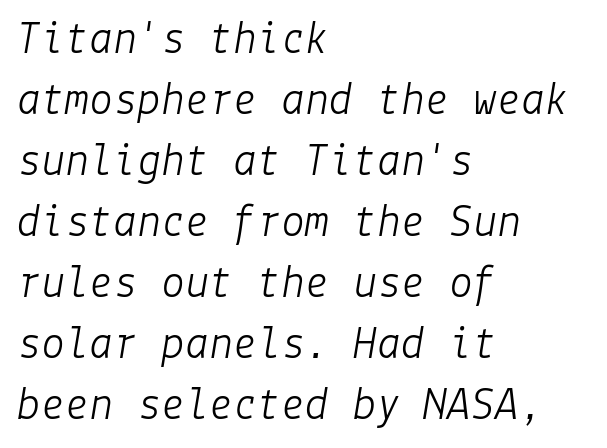
{"italic": "yes", "lean": "right", "slant_degrees": 9, "bold": "no", "weight": "light", "width": "normal", "stroke_contrast": "low", "x_height": "medium", "underline": "no", "align": "left", "line_spacing": "normal", "line_spacing_ratio": 1.27, "letter_spacing": "normal", "letter_spacing_em": 0.0, "glyph_px": 48}
